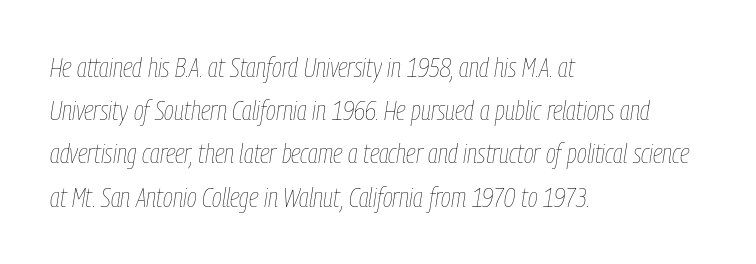
The image shows 27 px text type, italic (leaning right); set left-aligned, normal line spacing (1.6x), normal letter spacing, not underlined.
